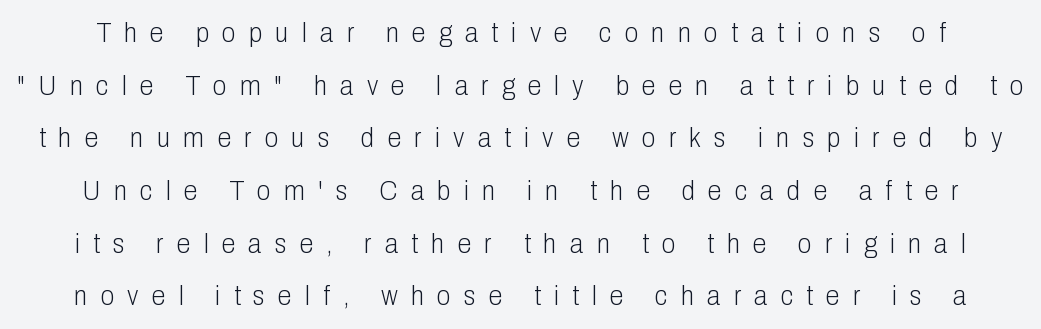
The rendering uses natural spacing where letterforms have individual widths. In terms of letterspacing, this is a distinctly airy, spread setting. The passage shown is typeset with a sans-serif family. Does the lettering tilt? It doesn't — this is upright. No letter is thick-stroked: the sample isn't bold.
